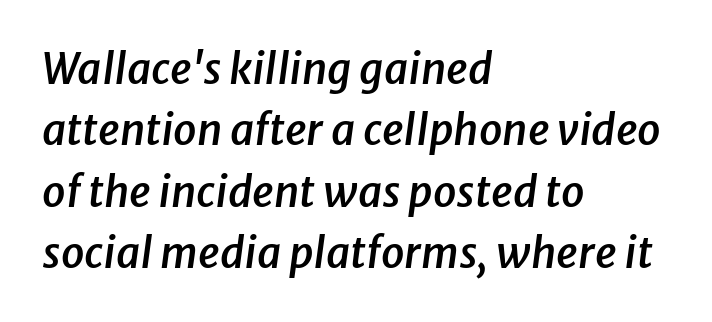
If you drew a ruler down the left edge, every line would touch it. Moderately thickened strokes mark this as semibold type. The face used here is proportionally spaced, like ordinary book or web type. The type is set solid horizontally, with unmodified tracking. When letters slant like this, we call the style italic. A typesetter would call this leading conventional body-copy spacing.
